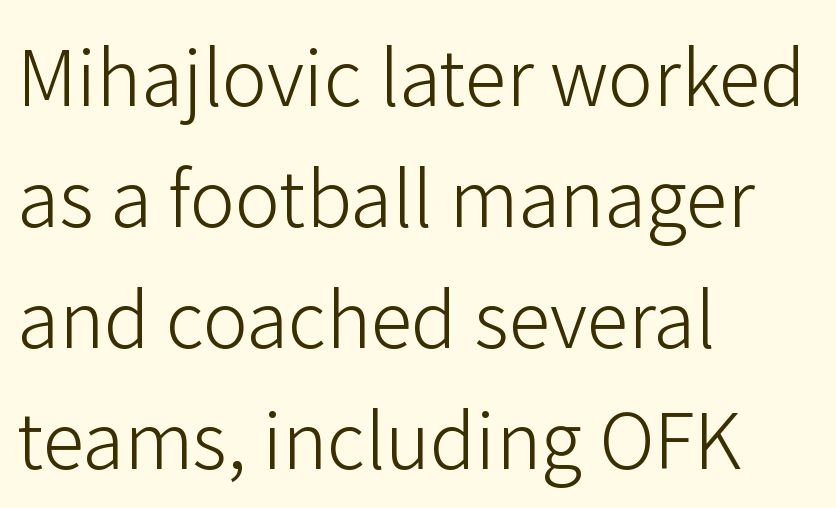
Where is the straight margin? On the left. Unbolded letterforms with no extra heft. Examine the stroke ends and you'll find no serifs. Any mark beneath the type? The region is blank.
